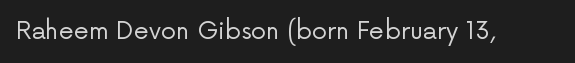
The image shows 24 px text type, upright; set normal letter spacing, not underlined.
